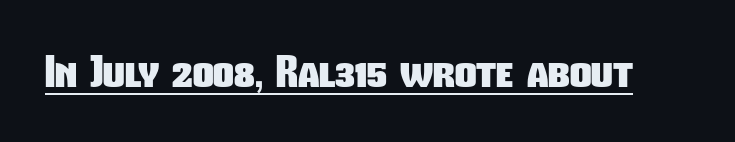
Q: Is the text bold? A: Yes.
Q: Is the typeface a serif or a sans-serif typeface? A: Sans-serif.
Q: Is the text underlined? A: Yes.
Q: Is the spacing between letters normal or unusually wide? A: Normal.
Q: Width (condensed, normal, or wide)? A: Condensed.
Q: Stroke contrast? A: Low.
Q: x-height? A: Medium.
Q: Monospaced? A: No.
